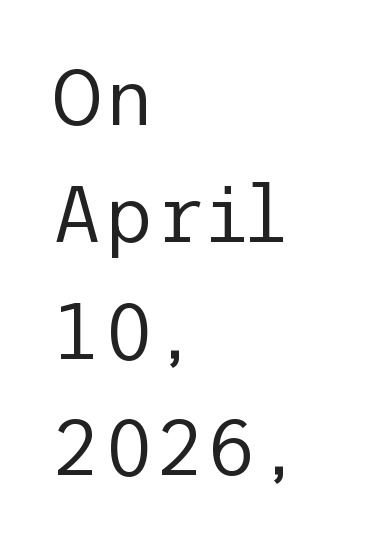
Unlike italic type, these characters show no tilt at all. The specimen omits any rule beneath the text block's lines. Letterform terminals end flat and unadorned throughout the passage. Stems and bowls with no extra thickness — not bold.
